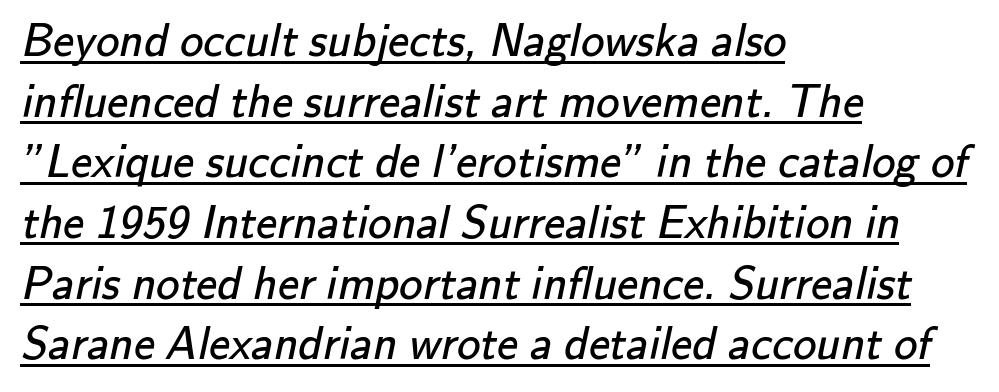
{"serif": "no", "bold": "no", "weight": "regular", "width": "normal", "stroke_contrast": "low", "x_height": "small", "monospaced": "no", "underline": "yes", "align": "left", "line_spacing": "normal", "line_spacing_ratio": 1.29, "letter_spacing": "normal", "letter_spacing_em": 0.0, "glyph_px": 47}
